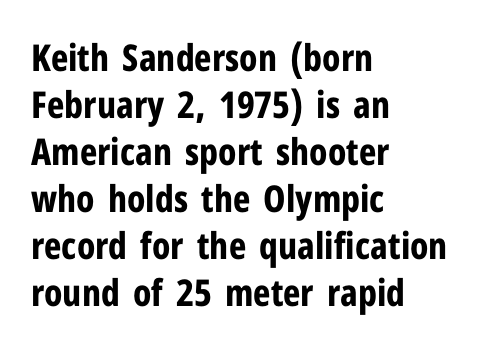
The image shows 37 px bold, condensed sans-serif type, upright; set left-aligned, normal line spacing (1.27x), normal letter spacing, not underlined; low stroke contrast and a medium x-height.
